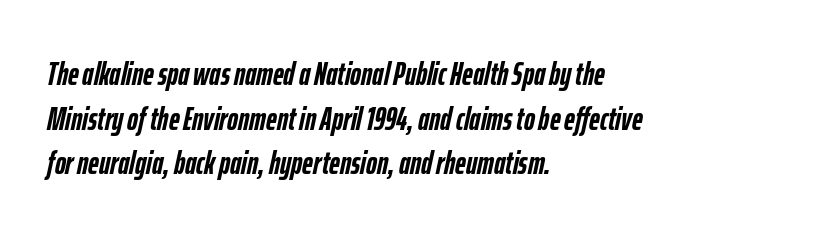
The image shows 33 px semibold, condensed type, italic (leaning right); set left-aligned, normal line spacing (1.35x), normal letter spacing, not underlined; low stroke contrast and a medium x-height.
